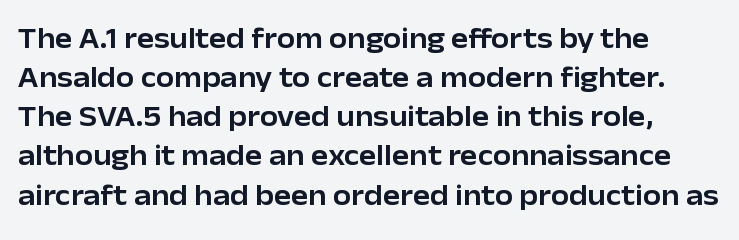
Q: Is the text italic (slanted)? A: No, it is upright.
Q: Is the typeface a serif or a sans-serif typeface? A: Sans-serif.
Q: Is the text underlined? A: No.
Q: How is the paragraph aligned? A: Left-aligned.
Q: Is the spacing between letters normal or unusually wide? A: Normal.
Q: Is the spacing between lines tight, normal or loose? A: Normal.
Q: Width (condensed, normal, or wide)? A: Normal.
Q: Stroke contrast? A: Low.
Q: x-height? A: Medium.
Q: Monospaced? A: No.
